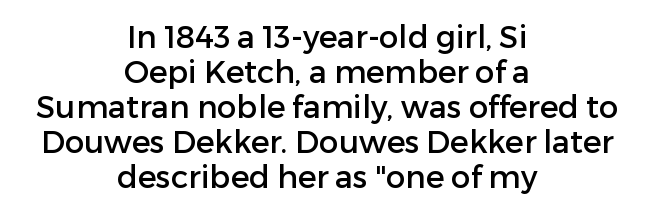
{"serif": "no", "italic": "no", "width": "normal", "stroke_contrast": "low", "x_height": "medium", "monospaced": "no", "underline": "no", "align": "center", "line_spacing": "tight", "line_spacing_ratio": 1.13, "letter_spacing": "normal", "letter_spacing_em": 0.0, "glyph_px": 31}
